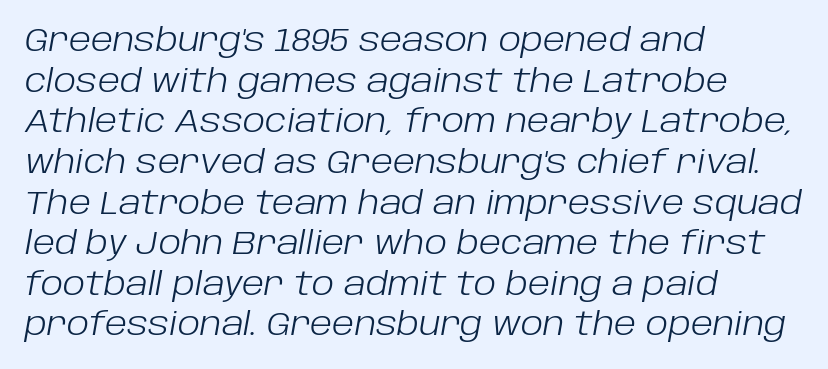
Q: Is the text bold? A: No.
Q: Is the text italic (slanted)? A: Yes, it leans right by about 10 degrees.
Q: Is the text underlined? A: No.
Q: How is the paragraph aligned? A: Left-aligned.
Q: Is the spacing between letters normal or unusually wide? A: Normal.
Q: Is the spacing between lines tight, normal or loose? A: Normal.
Q: Width (condensed, normal, or wide)? A: Normal.
Q: Stroke contrast? A: Low.
Q: x-height? A: Large.
Q: Monospaced? A: No.
